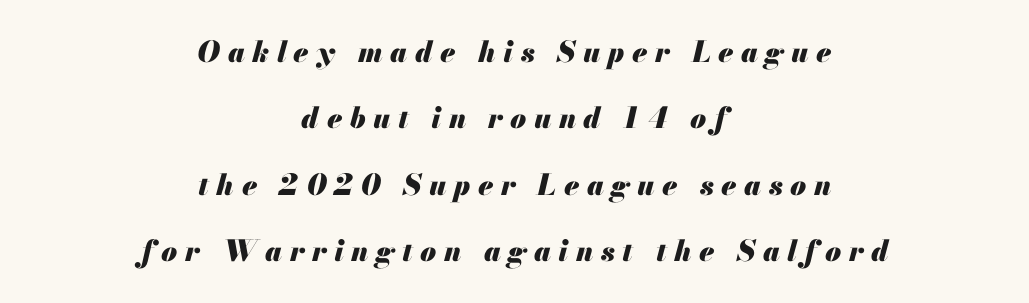
{"italic": "yes", "lean": "right", "slant_degrees": 13, "bold": "yes", "weight": "heavy", "width": "normal", "stroke_contrast": "medium", "x_height": "small", "monospaced": "no", "underline": "no", "align": "center", "line_spacing": "loose", "line_spacing_ratio": 2.29, "letter_spacing": "wide", "letter_spacing_em": 0.26, "glyph_px": 29}
